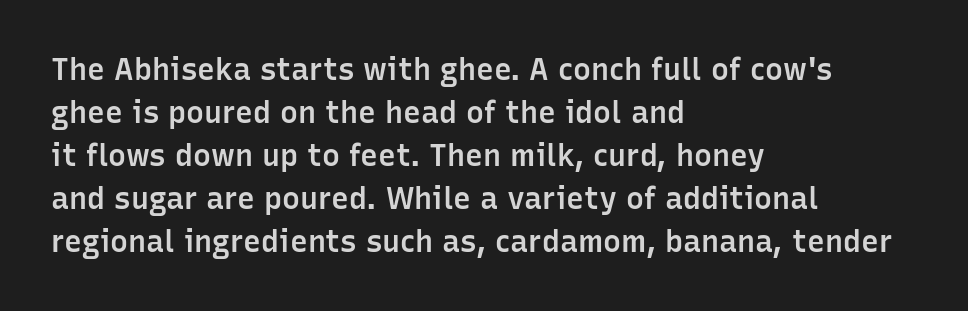
{"serif": "no", "italic": "no", "bold": "semi", "weight": "semibold", "width": "normal", "stroke_contrast": "low", "x_height": "medium", "monospaced": "no", "underline": "no", "align": "left", "line_spacing": "normal", "line_spacing_ratio": 1.43, "letter_spacing": "normal", "letter_spacing_em": 0.0, "glyph_px": 30}
